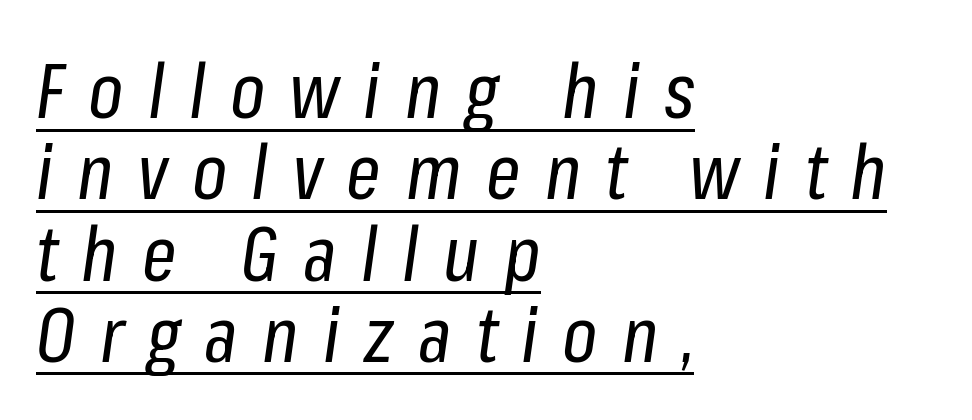
The image shows 76 px regular-weight, condensed type, italic (leaning right); set left-aligned, tight line spacing (1.07x), unusually wide letter spacing (+0.32 em), underlined; low stroke contrast and a medium x-height.
